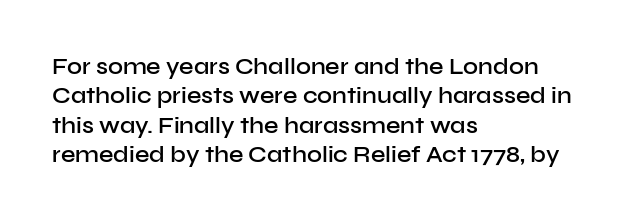
All the whitespace from short lines collects on the right. You could call the tracking neutral — neither tight nor loose. The axis of the letterforms is exactly vertical. Honestly, there is no underline to notice here at all.
